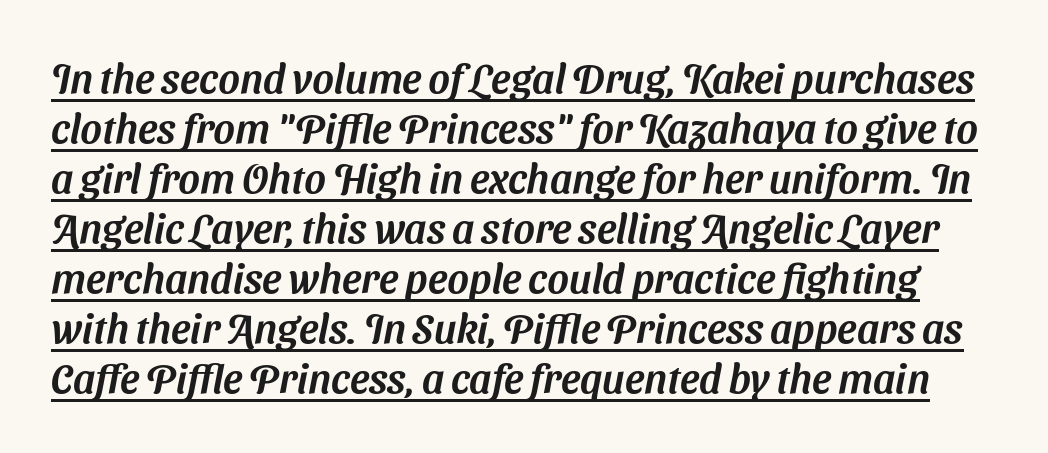
Q: Is the typeface a serif or a sans-serif typeface? A: Sans-serif.
Q: Is the text underlined? A: Yes.
Q: Is the spacing between letters normal or unusually wide? A: Normal.
Q: Width (condensed, normal, or wide)? A: Normal.
Q: Stroke contrast? A: Medium.
Q: x-height? A: Medium.
Q: Monospaced? A: No.
